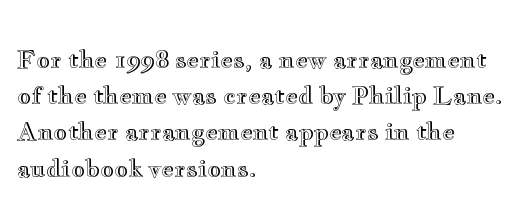
The image shows 24 px text type, upright; set left-aligned, normal line spacing (1.51x), normal letter spacing, not underlined.
